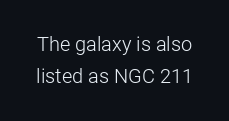
The vertical gap from one line to the next is medium. Glyph-to-glyph distance matches everyday printed text. The letters stand straight up with perfectly vertical stems. This reads as an unemphasized weight, regular at the heaviest. Descenders are the only things crossing below the line.
